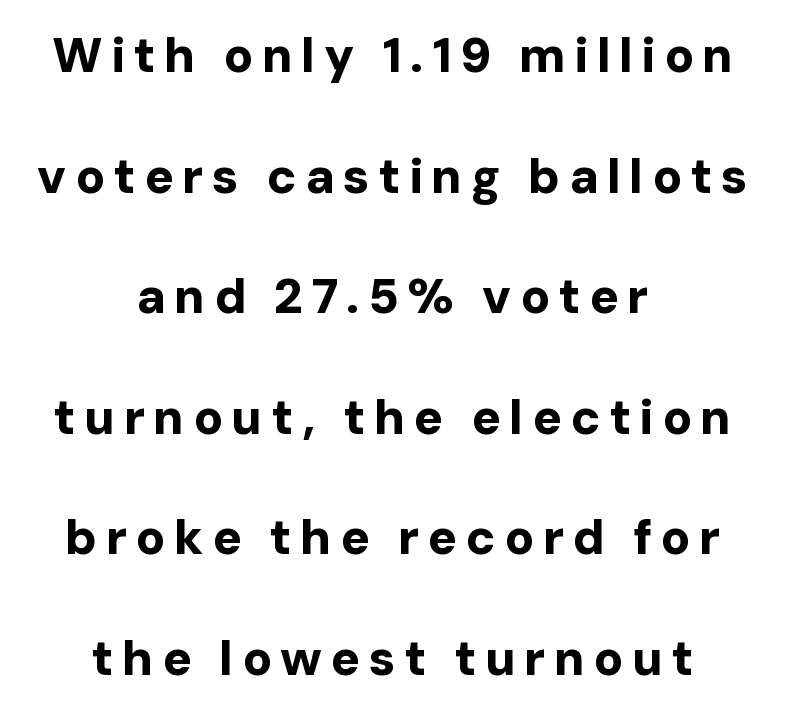
Q: Is the text bold? A: Yes.
Q: Is the text italic (slanted)? A: No, it is upright.
Q: Is the typeface a serif or a sans-serif typeface? A: Sans-serif.
Q: Is the text underlined? A: No.
Q: How is the paragraph aligned? A: Centered.
Q: Is the spacing between lines tight, normal or loose? A: Loose.
Q: Width (condensed, normal, or wide)? A: Normal.
Q: Stroke contrast? A: Low.
Q: x-height? A: Medium.
Q: Monospaced? A: No.
